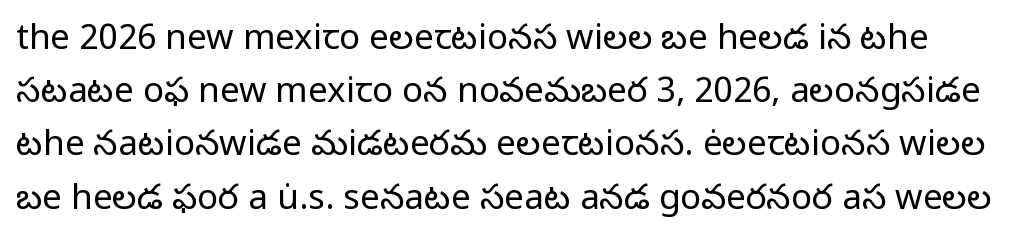
This sample uses an upright cut, with every glyph sitting square on the baseline. The letters look calm and open, with moderate or lighter stems. Students, observe: this is what conventionally led text looks like. Spacing verdict: proportional, widths tailored to each character. The glyphs are unaccompanied by any horizontal stroke below them.
